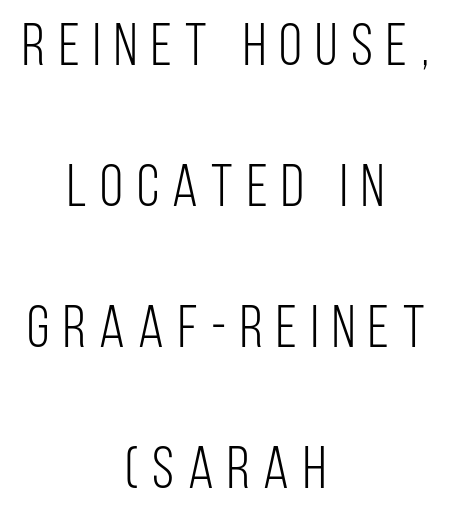
Descenders hang freely into open space. Weight: not bold — regular or lighter. The face used here is proportionally spaced, like ordinary book or web type. A student would call this center alignment; a typographer would say set centered. The vertical gap from one line to the next is large. The type family on display is of the sans-serif kind.
